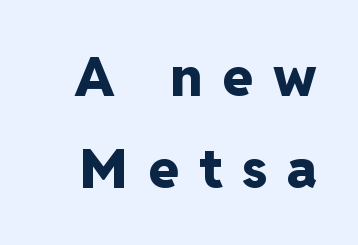
Q: Is the text bold? A: Yes.
Q: Is the text italic (slanted)? A: No, it is upright.
Q: Is the typeface a serif or a sans-serif typeface? A: Sans-serif.
Q: Is the text underlined? A: No.
Q: Is the spacing between letters normal or unusually wide? A: Unusually wide.
Q: Is the spacing between lines tight, normal or loose? A: Normal.
Q: Width (condensed, normal, or wide)? A: Normal.
Q: Stroke contrast? A: Low.
Q: x-height? A: Medium.
Q: Monospaced? A: No.
